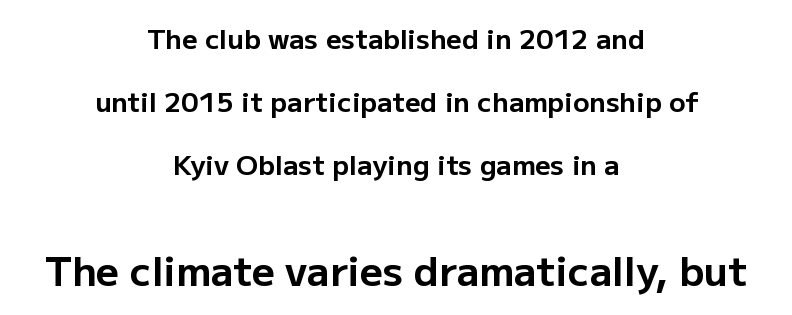
{"serif": "no", "italic": "no", "bold": "yes", "weight": "bold", "width": "normal", "stroke_contrast": "low", "x_height": "medium", "monospaced": "no", "underline": "no", "align": "center", "line_spacing": "loose", "line_spacing_ratio": 2.34, "letter_spacing": "normal", "letter_spacing_em": 0.0, "larger_block": "second", "size_ratio": 1.48, "glyph_px": 40}
